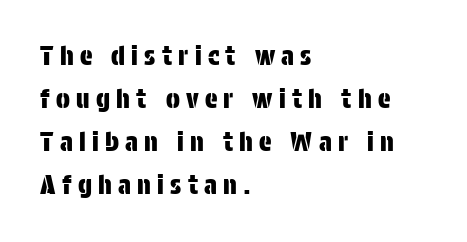
The gap between lines stays unmarked. Italic: no, the glyphs are upright roman. Typeset ragged right — the left edge is the straight one. Successive baselines arrive at the customary interval. The tracking jumps out immediately: characters are airy and widely separated.
